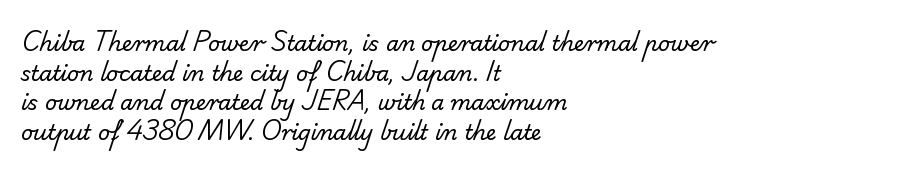
The horizontal fit of the characters is conventional and even. This sample is left-justified, so line endings fall wherever the words run out. Unbolded letterforms with no extra heft. Regular leading. Descenders hang freely into open space.
